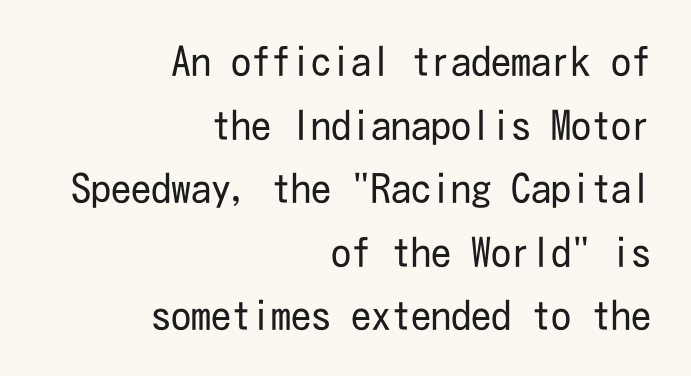
The image shows 40 px regular-weight, condensed sans-serif type, upright; set right-aligned, normal line spacing (1.59x), normal letter spacing, not underlined; low stroke contrast and a medium x-height.
